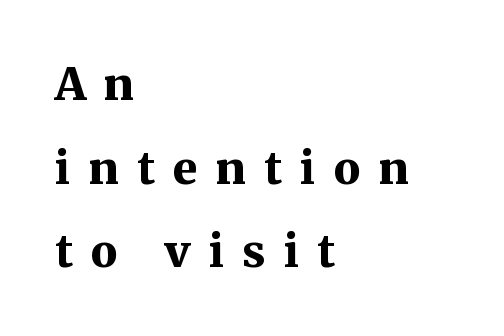
The rendering uses a bold face; every stroke is thick and dark. The characters display serif detailing at their extremities. Caption: multi-line text, flush left, ragged right. Look at the tracking — it's clearly loosened, letters drifting apart.
